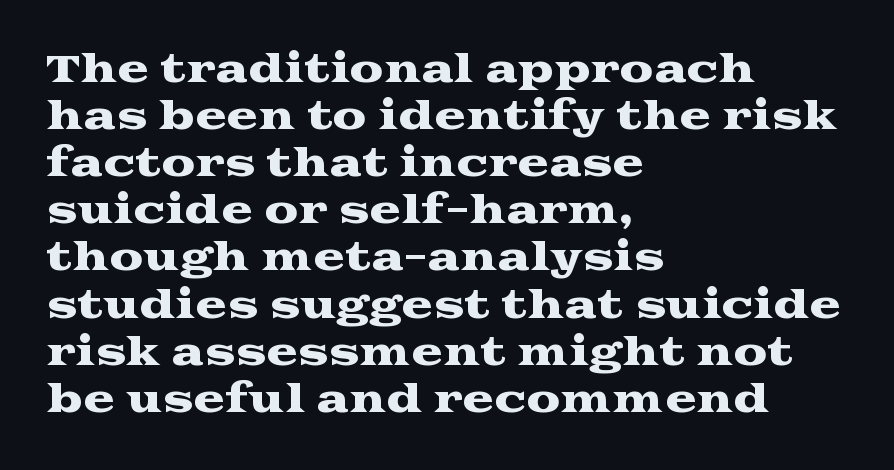
Q: Is the text italic (slanted)? A: No, it is upright.
Q: Is the typeface a serif or a sans-serif typeface? A: Serif.
Q: Is the text underlined? A: No.
Q: How is the paragraph aligned? A: Left-aligned.
Q: Is the spacing between letters normal or unusually wide? A: Normal.
Q: Width (condensed, normal, or wide)? A: Wide.
Q: Stroke contrast? A: Medium.
Q: x-height? A: Medium.
Q: Monospaced? A: No.
